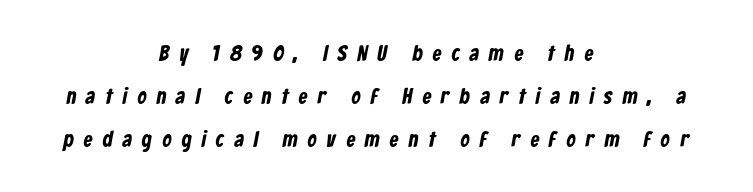
Leftover space on each line is divided equally before and after the words. Anything drawn beneath the words? Only blank space. Substantial extra tracking has been applied to these lines. Is there much room between lines? Yes — plenty of vertical air separates them.
